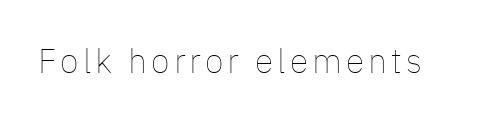
The image shows 34 px thin type, upright; set not underlined; low stroke contrast and a medium x-height.
